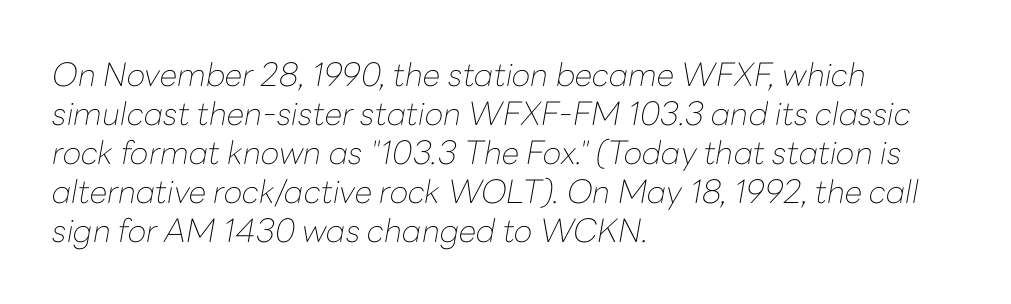
Typeset ragged right — the left edge is the straight one. Designer's note — italics engaged. The face used here is rendered with its standard letterfit. Heaviness? Minimal to ordinary, like unemphasized prose. Rule under the text: the space is simply empty.
